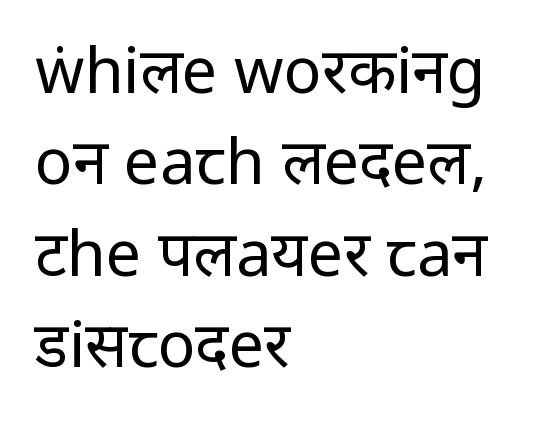
{"serif": "no", "italic": "no", "bold": "no", "weight": "regular", "width": "condensed", "stroke_contrast": "low", "x_height": "large", "monospaced": "no", "underline": "no", "align": "left", "line_spacing": "normal", "line_spacing_ratio": 1.45, "letter_spacing": "normal", "letter_spacing_em": 0.0, "glyph_px": 63}
